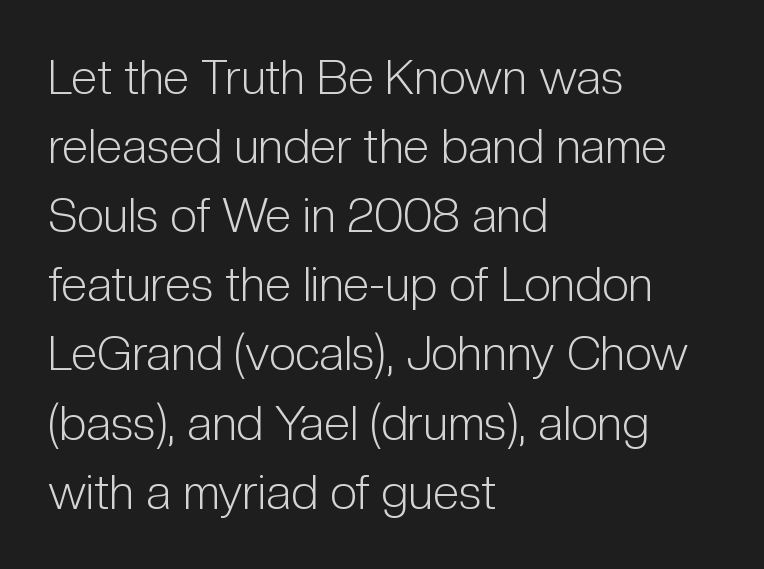
Q: Is the text bold? A: No.
Q: Is the text italic (slanted)? A: No, it is upright.
Q: Is the typeface a serif or a sans-serif typeface? A: Sans-serif.
Q: Is the text underlined? A: No.
Q: How is the paragraph aligned? A: Left-aligned.
Q: Is the spacing between letters normal or unusually wide? A: Normal.
Q: Is the spacing between lines tight, normal or loose? A: Normal.
Q: Width (condensed, normal, or wide)? A: Condensed.
Q: Stroke contrast? A: Low.
Q: x-height? A: Medium.
Q: Monospaced? A: No.
